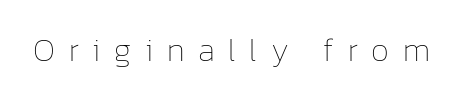
The letters look calm and open, with moderate or lighter stems. In terms of posture, this sample is upright. Descenders are the only things crossing below the line. Is the letter spacing exaggerated? Yes — the characters are pushed far apart. Looks like regular typesetting: each glyph gets only the width it needs.
